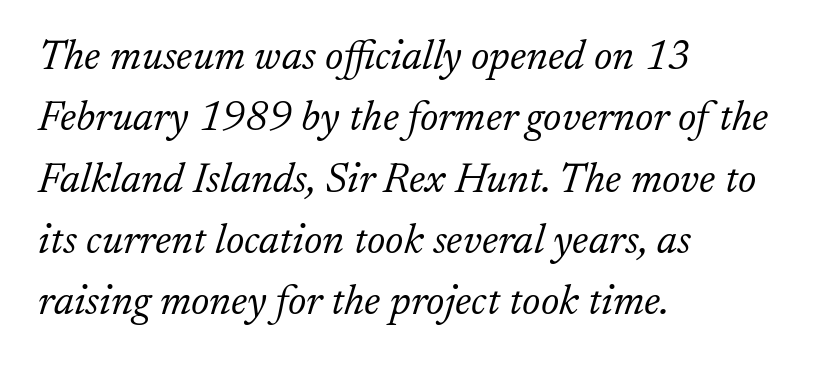
{"serif": "yes", "italic": "yes", "lean": "right", "slant_degrees": 17, "bold": "no", "weight": "light", "width": "normal", "stroke_contrast": "low", "x_height": "small", "monospaced": "no", "underline": "no", "align": "left", "line_spacing": "normal", "line_spacing_ratio": 1.46, "letter_spacing": "normal", "letter_spacing_em": 0.0, "glyph_px": 42}
